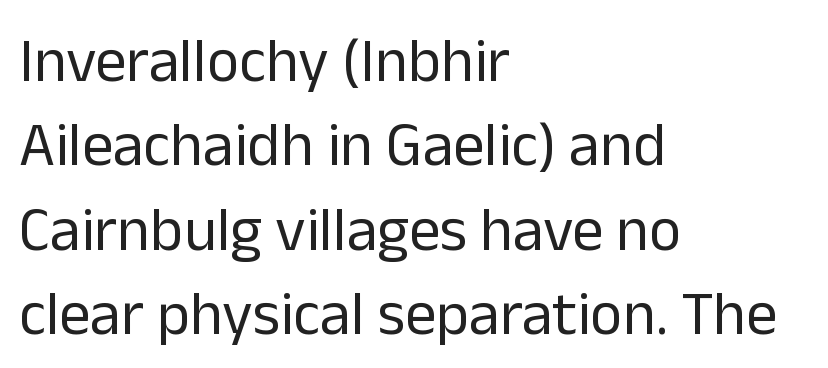
Observe the absence of serifs on each vertical stroke in this sample. Ink coverage per letter is moderate at most. Is this a fixed-width face? No — the glyphs have proportional, varying widths. Where is the straight margin? On the left. A normal amount of white space separates one row of letters from the next.
